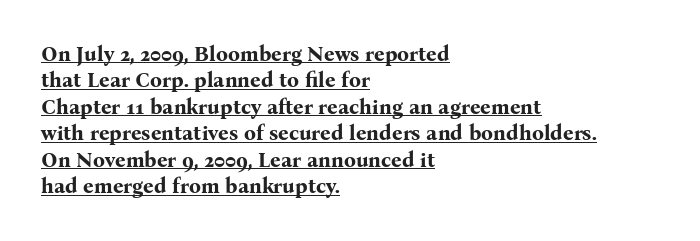
{"italic": "no", "bold": "yes", "underline": "yes", "align": "left", "line_spacing": "normal", "line_spacing_ratio": 1.26, "letter_spacing": "normal", "letter_spacing_em": 0.0, "glyph_px": 21}
